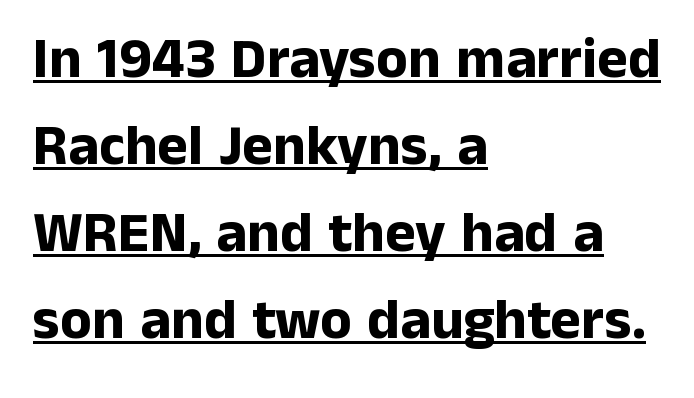
Here the designer chose a conventional face with non-uniform glyph widths. Is the block centered? No — it sits flush against the left margin. Leading: standard. Nothing unusual about the tracking: characters are spaced as the font intends. Grotesque or geometric, the face here clearly has no serifs.
